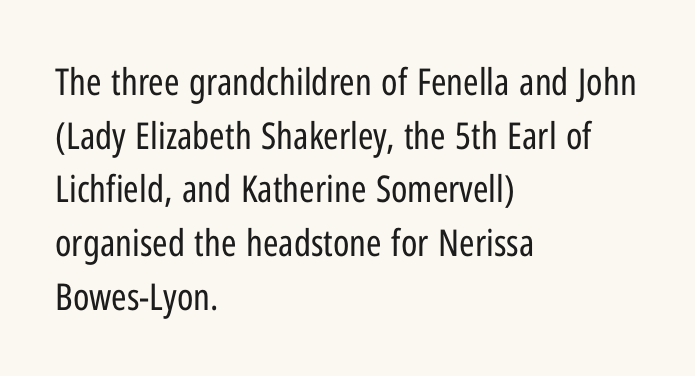
Q: Is the text bold? A: No.
Q: Is the text italic (slanted)? A: No, it is upright.
Q: Is the typeface a serif or a sans-serif typeface? A: Sans-serif.
Q: Is the text underlined? A: No.
Q: How is the paragraph aligned? A: Left-aligned.
Q: Is the spacing between letters normal or unusually wide? A: Normal.
Q: Is the spacing between lines tight, normal or loose? A: Normal.
Q: Width (condensed, normal, or wide)? A: Condensed.
Q: Stroke contrast? A: Low.
Q: x-height? A: Medium.
Q: Monospaced? A: No.
